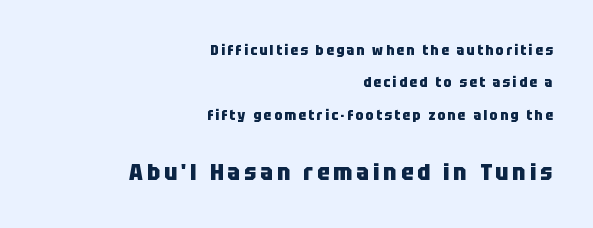
{"italic": "no", "bold": "yes", "underline": "no", "align": "right", "line_spacing": "loose", "line_spacing_ratio": 2.32, "larger_block": "second", "size_ratio": 1.64, "glyph_px": 23}
